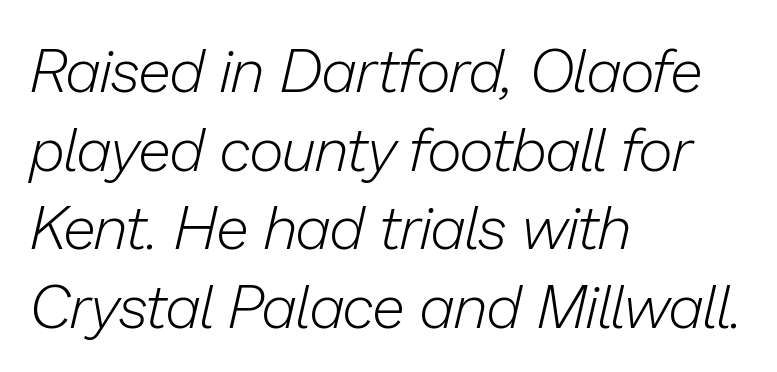
{"italic": "yes", "lean": "right", "slant_degrees": 13, "bold": "no", "weight": "light", "width": "normal", "stroke_contrast": "low", "x_height": "medium", "monospaced": "no", "underline": "no", "align": "left", "line_spacing": "normal", "line_spacing_ratio": 1.31, "letter_spacing": "normal", "letter_spacing_em": 0.0, "glyph_px": 60}
